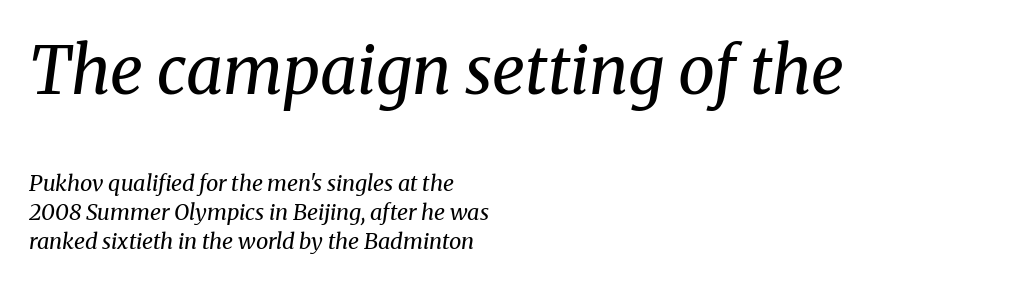
Each letter keeps its own natural width here, so spacing adapts to shape. Whoever set this chose a conventional vertical rhythm. Standard letterfit; no display-style spreading of the glyphs. The passage shown begins with its larger block and ends with its smaller one.
